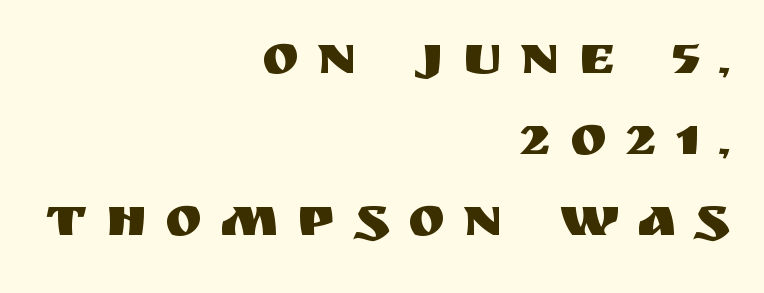
{"serif": "no", "italic": "no", "width": "normal", "stroke_contrast": "medium", "x_height": "large", "monospaced": "no", "underline": "no", "align": "right", "line_spacing": "normal", "line_spacing_ratio": 1.45, "letter_spacing": "wide", "letter_spacing_em": 0.33, "glyph_px": 56}
